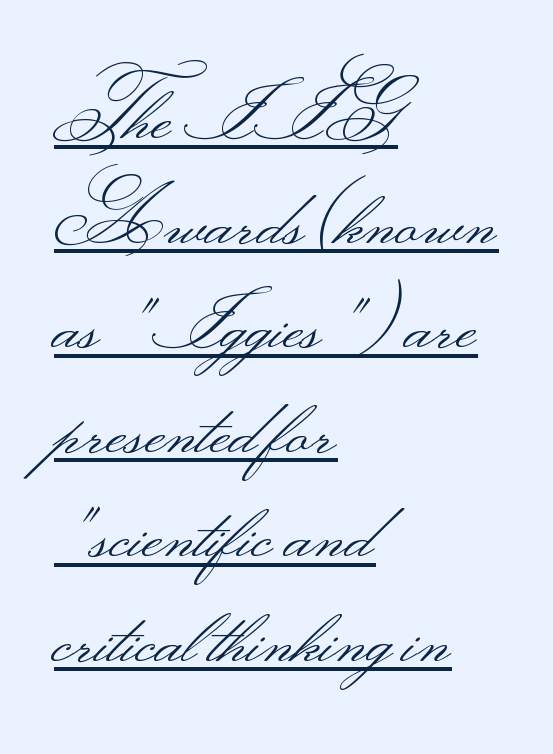
Underline: present. Think of a printed novel: that variable character pitch is what you see here. No feet cap the strokes, marking this as sans-serif type. Does extra space separate the letters? No, they use regular spacing.
